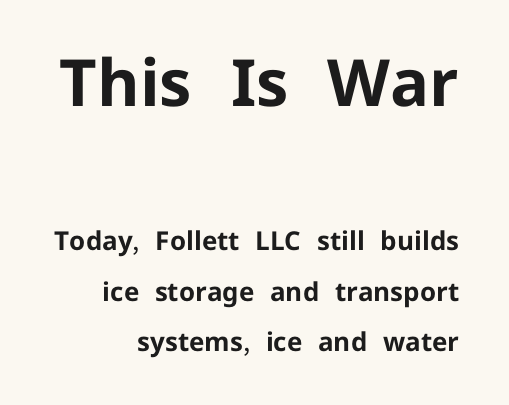
Posture: upright roman. The leading is generous, giving the passage an open texture. Looks like regular typesetting: each glyph gets only the width it needs. Between these two stacked blocks, the higher one wins on size. Nobody touched the tracking dial on this one. Chunky letters — that's bold for sure.
